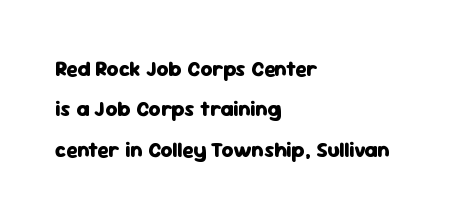
The image shows 21 px bold type, upright; set left-aligned, loose line spacing (1.92x), normal letter spacing, not underlined.
